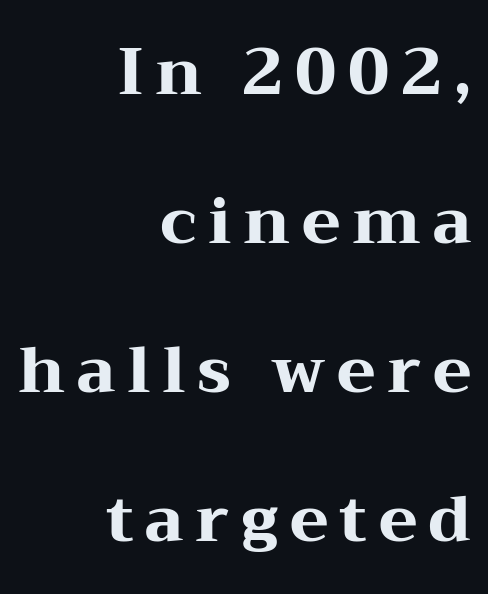
Q: Is the text bold? A: Yes.
Q: Is the text italic (slanted)? A: No, it is upright.
Q: Is the typeface a serif or a sans-serif typeface? A: Serif.
Q: Is the text underlined? A: No.
Q: How is the paragraph aligned? A: Right-aligned.
Q: Is the spacing between lines tight, normal or loose? A: Loose.
Q: Width (condensed, normal, or wide)? A: Wide.
Q: Stroke contrast? A: Medium.
Q: x-height? A: Medium.
Q: Monospaced? A: No.
